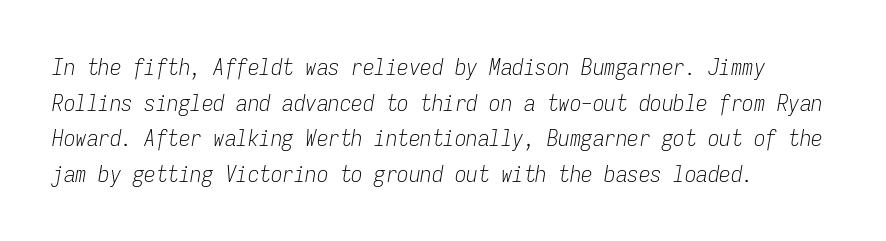
{"italic": "yes", "lean": "right", "slant_degrees": 9, "bold": "no", "underline": "no", "align": "left", "line_spacing": "normal", "line_spacing_ratio": 1.55, "letter_spacing": "normal", "letter_spacing_em": 0.0, "glyph_px": 23}
